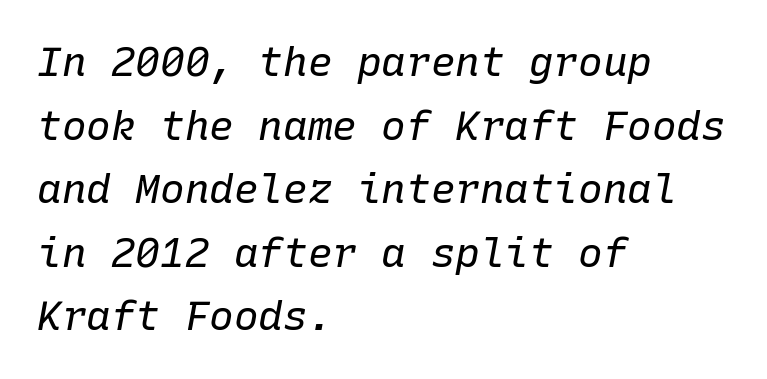
Q: Is the text bold? A: No.
Q: Is the text italic (slanted)? A: Yes, it leans right by about 10 degrees.
Q: Is the text underlined? A: No.
Q: How is the paragraph aligned? A: Left-aligned.
Q: Is the spacing between letters normal or unusually wide? A: Normal.
Q: Is the spacing between lines tight, normal or loose? A: Normal.
Q: Width (condensed, normal, or wide)? A: Normal.
Q: Stroke contrast? A: Low.
Q: x-height? A: Medium.
Q: Monospaced? A: Yes.
